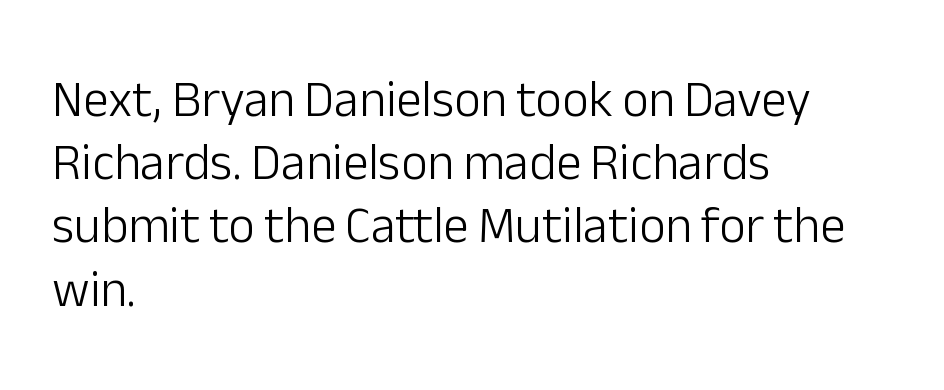
Q: Is the text bold? A: No.
Q: Is the text italic (slanted)? A: No, it is upright.
Q: Is the typeface a serif or a sans-serif typeface? A: Sans-serif.
Q: Is the text underlined? A: No.
Q: How is the paragraph aligned? A: Left-aligned.
Q: Is the spacing between letters normal or unusually wide? A: Normal.
Q: Width (condensed, normal, or wide)? A: Normal.
Q: Stroke contrast? A: Low.
Q: x-height? A: Medium.
Q: Monospaced? A: No.
